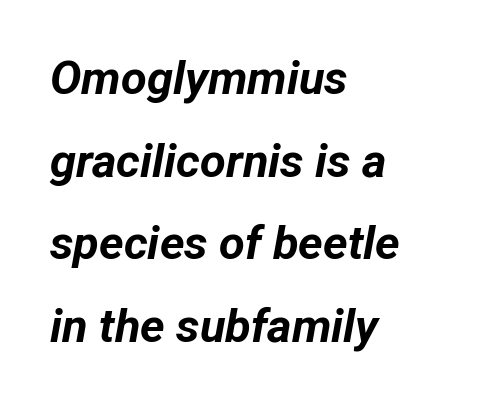
Q: Is the text bold? A: Yes.
Q: Is the text italic (slanted)? A: Yes, it leans right by about 12 degrees.
Q: Is the text underlined? A: No.
Q: How is the paragraph aligned? A: Left-aligned.
Q: Is the spacing between letters normal or unusually wide? A: Normal.
Q: Width (condensed, normal, or wide)? A: Normal.
Q: Stroke contrast? A: Low.
Q: x-height? A: Medium.
Q: Monospaced? A: No.
